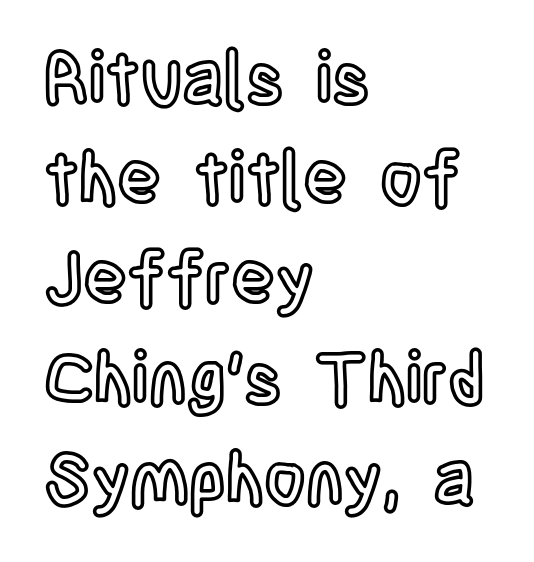
Q: Is the text italic (slanted)? A: No, it is upright.
Q: Is the text underlined? A: No.
Q: How is the paragraph aligned? A: Left-aligned.
Q: Is the spacing between letters normal or unusually wide? A: Normal.
Q: Is the spacing between lines tight, normal or loose? A: Normal.
Q: Width (condensed, normal, or wide)? A: Condensed.
Q: x-height? A: Large.
Q: Monospaced? A: No.
